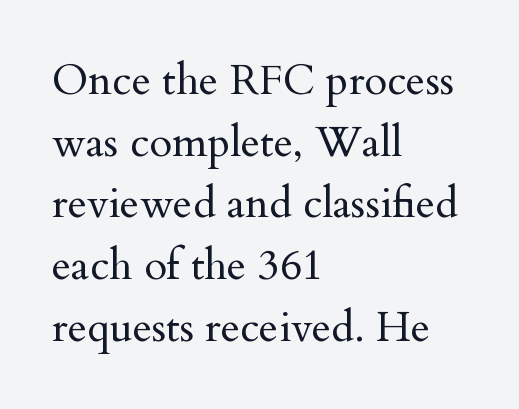
These lines keep a tight, regular rhythm from letter to letter. Posture: upright roman. Here the designer chose a conventional face with non-uniform glyph widths. Letters rest on an invisible, unmarked baseline. Interline gaps are of average width in this sample. The typeface chosen for these lines features serifs.
